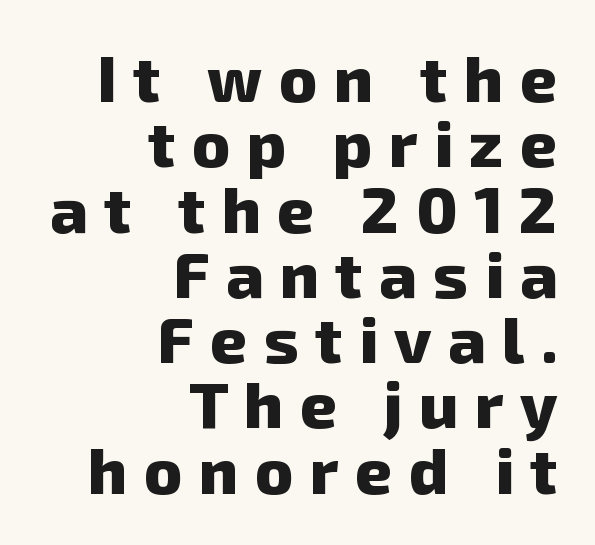
The image shows 64 px heavy sans-serif type; set right-aligned, tight line spacing (1.02x), unusually wide letter spacing (+0.26 em), not underlined; low stroke contrast and a medium x-height.
